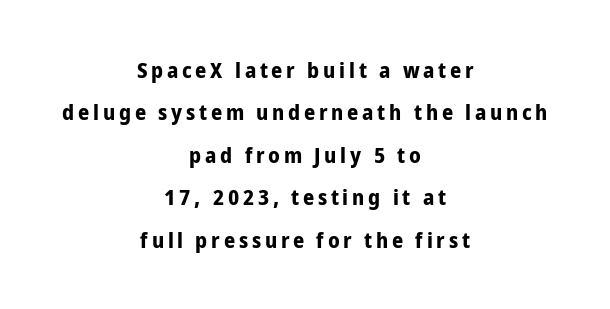
Q: Is the text bold? A: Yes.
Q: Is the text italic (slanted)? A: No, it is upright.
Q: Is the text underlined? A: No.
Q: How is the paragraph aligned? A: Centered.
Q: Is the spacing between lines tight, normal or loose? A: Loose.
